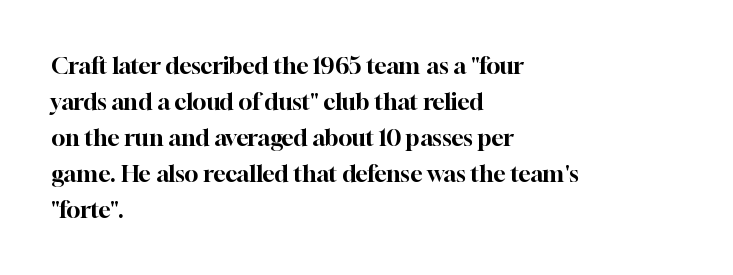
The image shows 23 px text type, upright; set left-aligned, normal line spacing (1.56x), normal letter spacing, not underlined.
